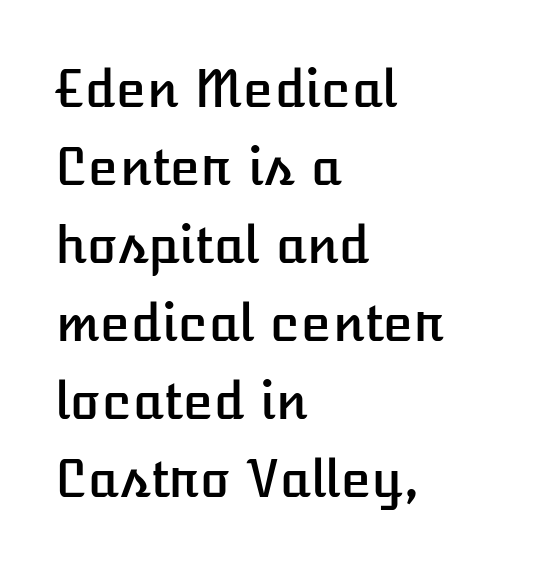
The image shows 50 px text type, upright; set left-aligned, normal line spacing (1.56x), normal letter spacing, not underlined; low stroke contrast and a medium x-height.
